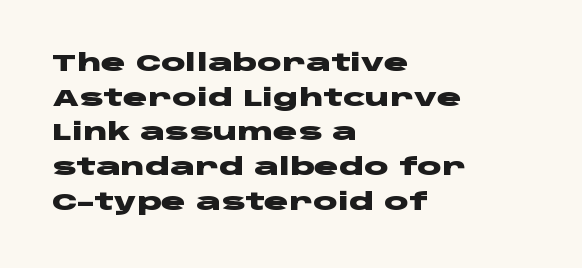
The image shows 23 px bold type, upright; set left-aligned, normal line spacing (1.51x), normal letter spacing, not underlined.
